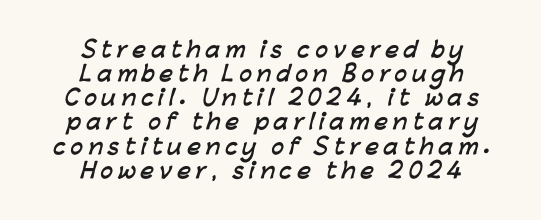
Q: Is the text bold? A: Yes.
Q: Is the text underlined? A: No.
Q: How is the paragraph aligned? A: Centered.
Q: Is the spacing between letters normal or unusually wide? A: Unusually wide.
Q: Is the spacing between lines tight, normal or loose? A: Tight.
